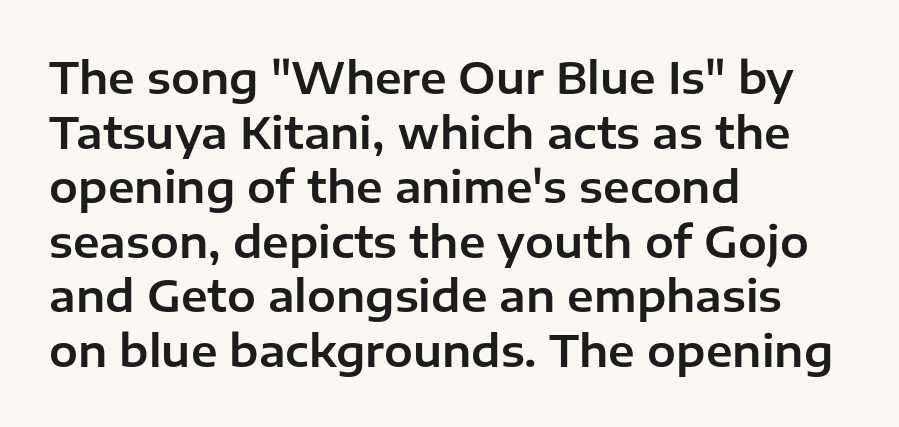
Q: Is the text italic (slanted)? A: No, it is upright.
Q: Is the typeface a serif or a sans-serif typeface? A: Sans-serif.
Q: Is the text underlined? A: No.
Q: How is the paragraph aligned? A: Left-aligned.
Q: Is the spacing between letters normal or unusually wide? A: Normal.
Q: Is the spacing between lines tight, normal or loose? A: Normal.
Q: Width (condensed, normal, or wide)? A: Normal.
Q: Stroke contrast? A: Low.
Q: x-height? A: Medium.
Q: Monospaced? A: No.
